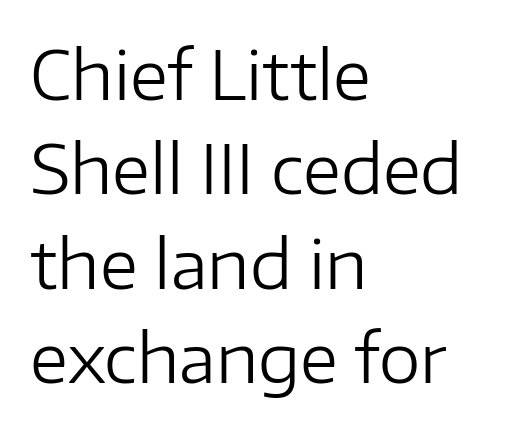
Q: Is the text bold? A: No.
Q: Is the text italic (slanted)? A: No, it is upright.
Q: Is the typeface a serif or a sans-serif typeface? A: Sans-serif.
Q: Is the text underlined? A: No.
Q: How is the paragraph aligned? A: Left-aligned.
Q: Is the spacing between letters normal or unusually wide? A: Normal.
Q: Is the spacing between lines tight, normal or loose? A: Normal.
Q: Width (condensed, normal, or wide)? A: Normal.
Q: Stroke contrast? A: Low.
Q: x-height? A: Medium.
Q: Monospaced? A: No.
